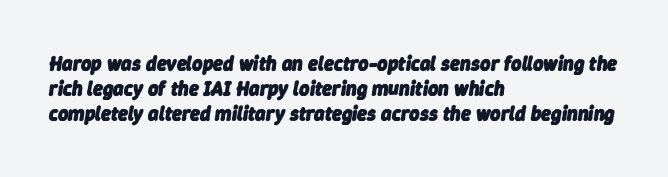
{"italic": "yes", "lean": "right", "slant_degrees": 9, "bold": "yes", "underline": "no", "align": "left", "line_spacing": "normal", "line_spacing_ratio": 1.26, "letter_spacing": "normal", "letter_spacing_em": 0.0, "glyph_px": 20}
